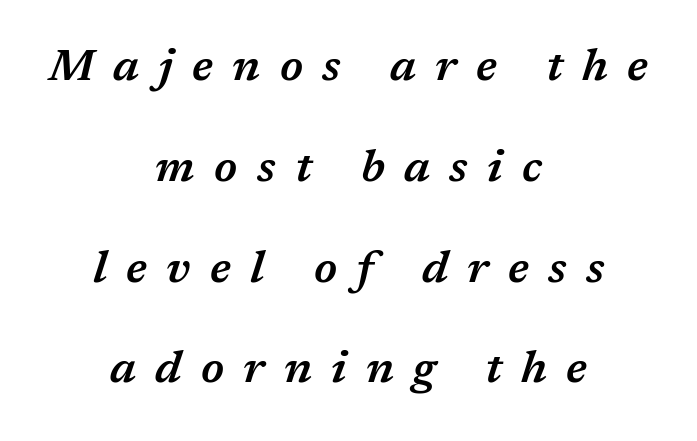
The image shows 45 px semibold type, italic (leaning right); set centered, loose line spacing (2.24x), unusually wide letter spacing (+0.43 em), not underlined; medium stroke contrast and a medium x-height.
